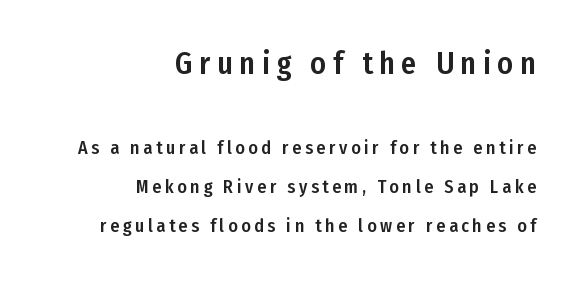
Q: Is the text italic (slanted)? A: No, it is upright.
Q: Is the typeface a serif or a sans-serif typeface? A: Sans-serif.
Q: Is the text underlined? A: No.
Q: How is the paragraph aligned? A: Right-aligned.
Q: Is the spacing between letters normal or unusually wide? A: Unusually wide.
Q: Is the spacing between lines tight, normal or loose? A: Loose.
Q: Which block of text is set in a larger size, the first (top) or the second (bottom)? A: The first (top) one.
Q: Width (condensed, normal, or wide)? A: Condensed.
Q: Stroke contrast? A: Low.
Q: x-height? A: Medium.
Q: Monospaced? A: No.
